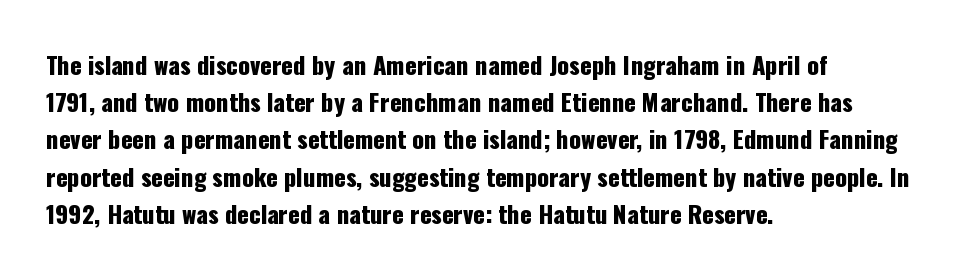
Interline gaps are of average width in this sample. The letters stand upright; this is a roman face. The face used here is rendered with its standard letterfit. Leftover space on each line is placed entirely after the last word. Beneath every word, the page is bare.
